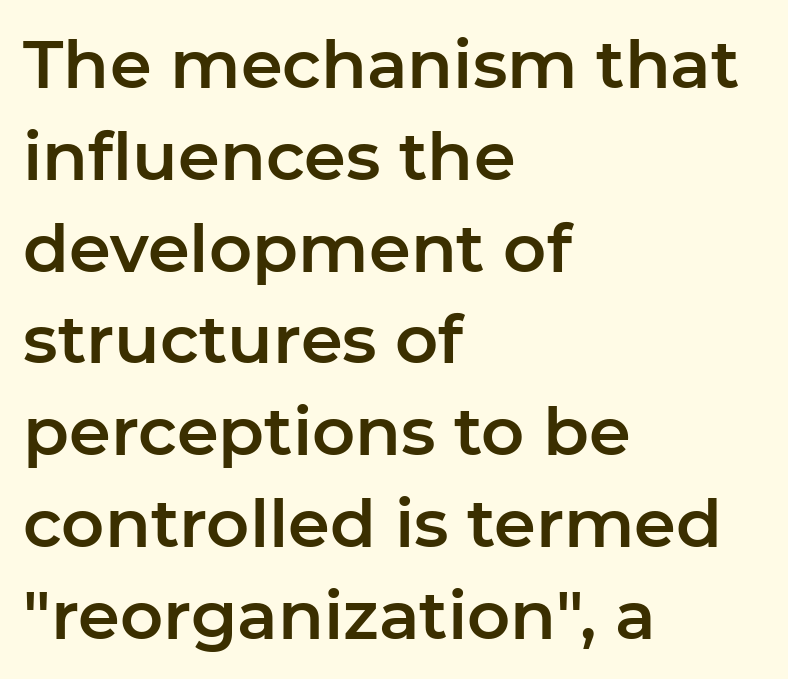
Q: Is the text italic (slanted)? A: No, it is upright.
Q: Is the typeface a serif or a sans-serif typeface? A: Sans-serif.
Q: Is the text underlined? A: No.
Q: How is the paragraph aligned? A: Left-aligned.
Q: Is the spacing between letters normal or unusually wide? A: Normal.
Q: Is the spacing between lines tight, normal or loose? A: Normal.
Q: Width (condensed, normal, or wide)? A: Normal.
Q: Stroke contrast? A: Low.
Q: x-height? A: Medium.
Q: Monospaced? A: No.
